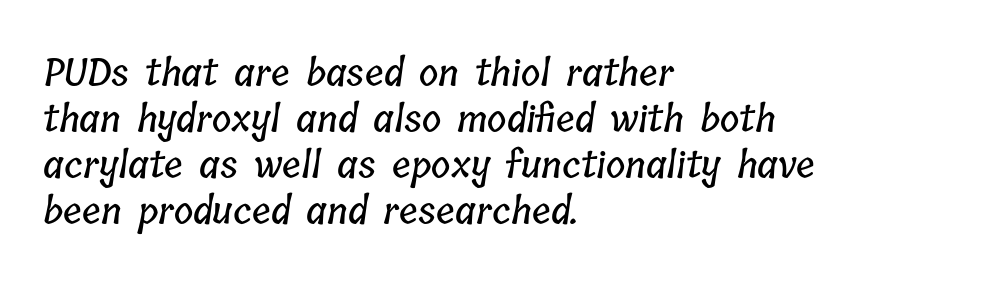
Q: Is the text underlined? A: No.
Q: How is the paragraph aligned? A: Left-aligned.
Q: Is the spacing between letters normal or unusually wide? A: Normal.
Q: Width (condensed, normal, or wide)? A: Condensed.
Q: Stroke contrast? A: Low.
Q: x-height? A: Medium.
Q: Monospaced? A: No.
